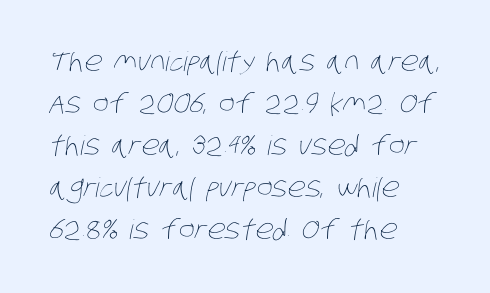
{"bold": "no", "underline": "no", "align": "left", "line_spacing": "normal", "line_spacing_ratio": 1.56, "letter_spacing": "normal", "letter_spacing_em": 0.0, "glyph_px": 27}
